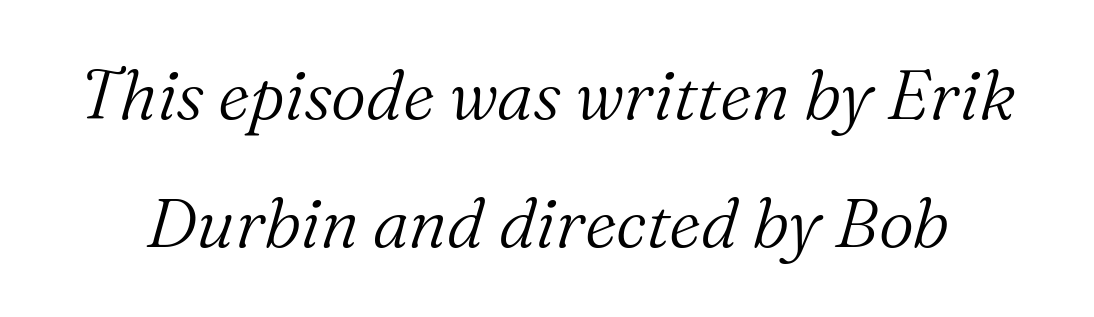
The font's italic variant was chosen for this text. Yep, those are serifs on the letters. Think of a printed novel: that variable character pitch is what you see here. The characters are drawn with everyday or finer stroke widths. The gaps between neighbouring characters are ordinary and unremarkable.
